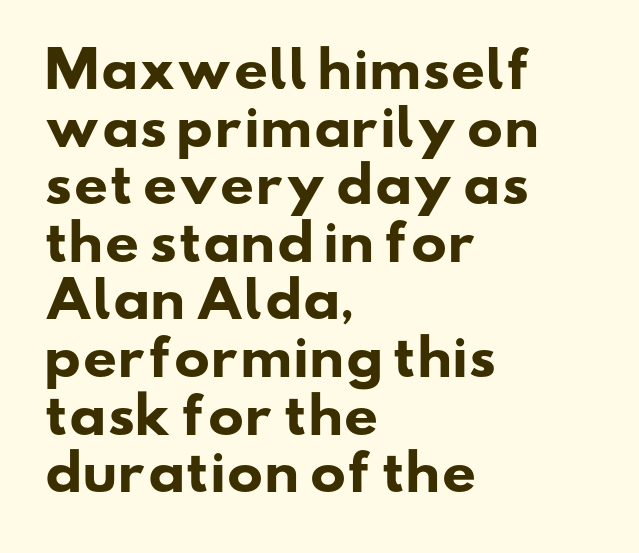
The image shows 48 px heavy, wide sans-serif type; set left-aligned, line spacing 1.2x, normal letter spacing, not underlined; low stroke contrast and a small x-height.
